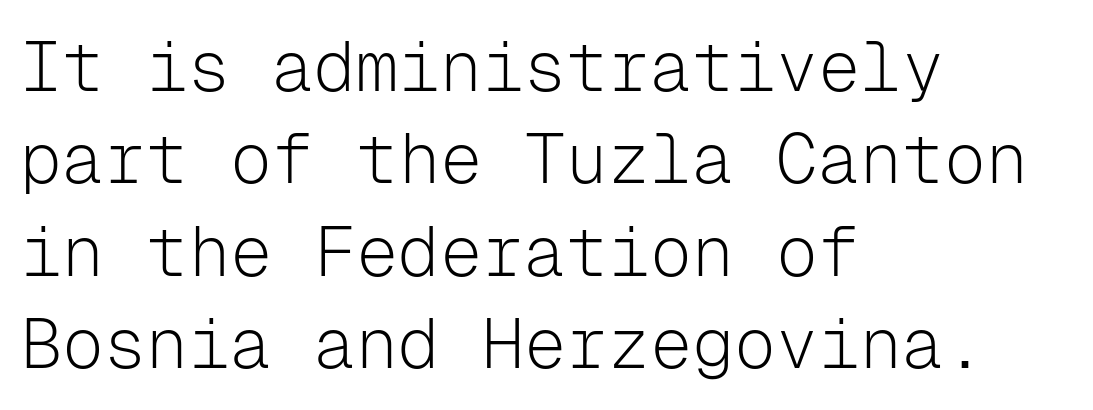
{"serif": "no", "italic": "no", "bold": "no", "weight": "light", "width": "normal", "stroke_contrast": "low", "x_height": "medium", "monospaced": "yes", "underline": "no", "align": "left", "line_spacing": "normal", "line_spacing_ratio": 1.32, "letter_spacing": "normal", "letter_spacing_em": 0.0, "glyph_px": 70}
